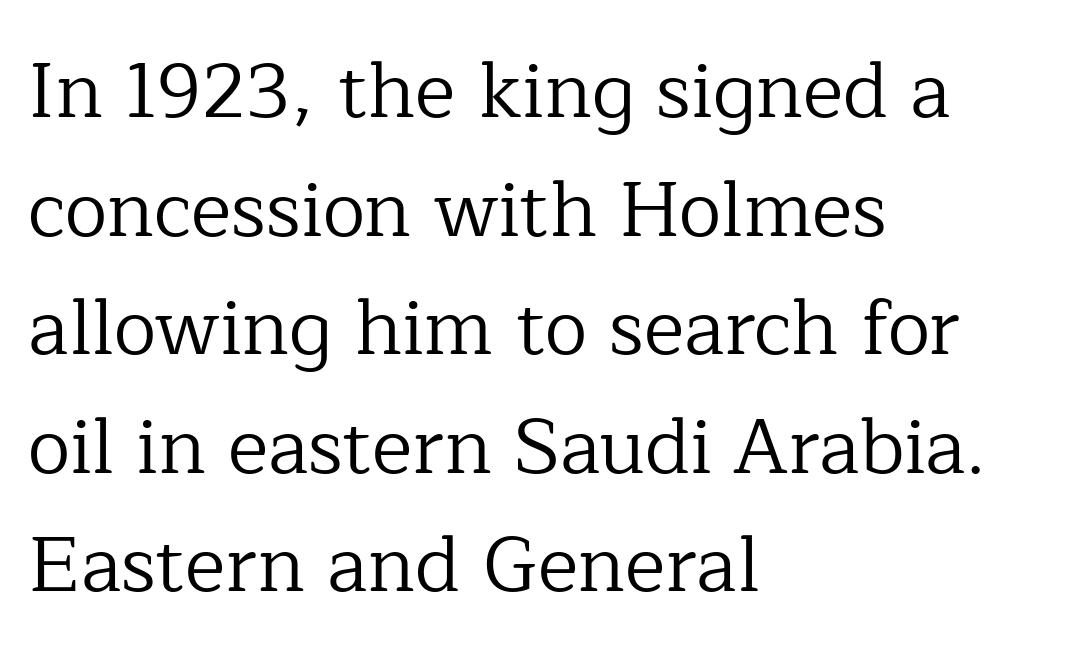
{"serif": "yes", "italic": "no", "bold": "no", "weight": "regular", "width": "normal", "stroke_contrast": "low", "x_height": "medium", "monospaced": "no", "underline": "no", "align": "left", "line_spacing": "normal", "line_spacing_ratio": 1.54, "letter_spacing": "normal", "letter_spacing_em": 0.0, "glyph_px": 77}
